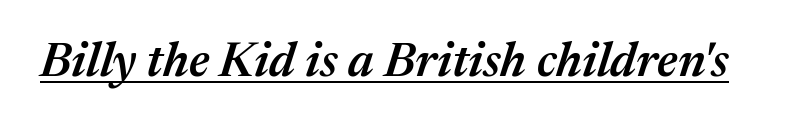
Q: Is the text bold? A: Semi-bold.
Q: Is the text italic (slanted)? A: Yes, it leans right by about 17 degrees.
Q: Is the text underlined? A: Yes.
Q: Is the spacing between letters normal or unusually wide? A: Normal.
Q: Width (condensed, normal, or wide)? A: Normal.
Q: Stroke contrast? A: Medium.
Q: x-height? A: Medium.
Q: Monospaced? A: No.
